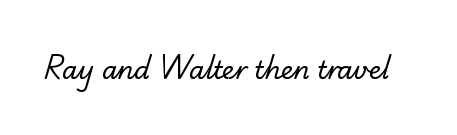
The image shows 25 px text type; set normal letter spacing, not underlined.
